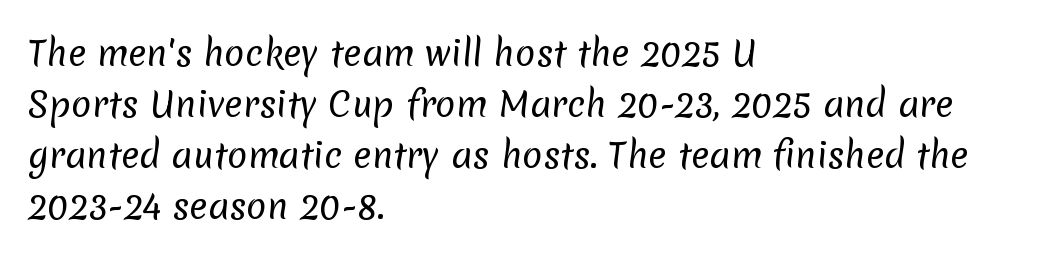
The image shows 34 px regular-weight sans-serif type; set left-aligned, normal line spacing (1.5x), normal letter spacing, not underlined; low stroke contrast and a medium x-height.
